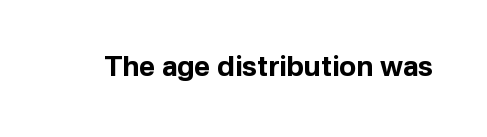
The passage shown is emphatically bold. Observe the ordinary spacing: letters are neighbours, not strangers. Spacing verdict: proportional, widths tailored to each character. The designer went with a sans here, leaving each stem footless. Rule under the text: the space is simply empty.
